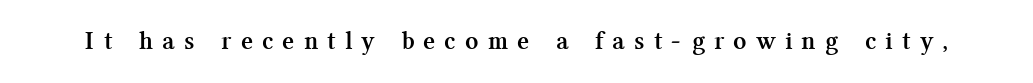
The image shows 26 px bold type, upright; set unusually wide letter spacing (+0.43 em), not underlined.
